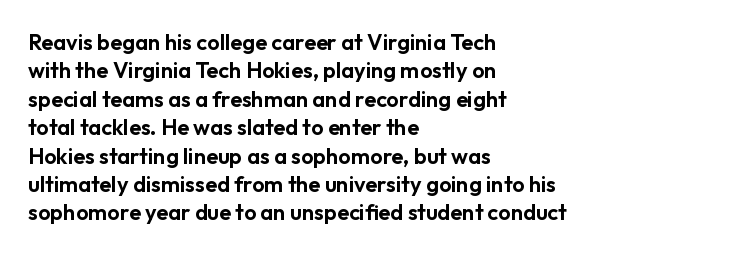
Q: Is the text italic (slanted)? A: No, it is upright.
Q: Is the text underlined? A: No.
Q: How is the paragraph aligned? A: Left-aligned.
Q: Is the spacing between letters normal or unusually wide? A: Normal.
Q: Is the spacing between lines tight, normal or loose? A: Normal.
